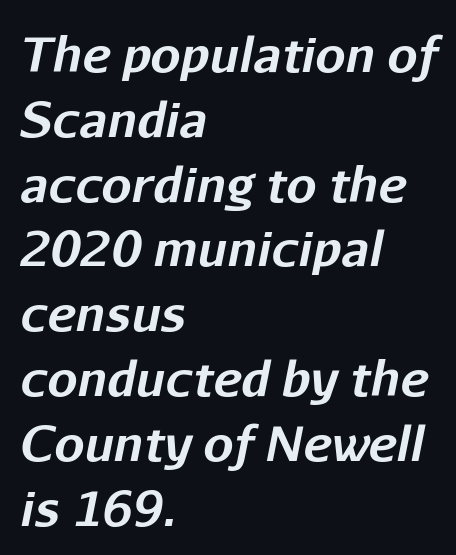
{"italic": "yes", "lean": "right", "slant_degrees": 11, "bold": "yes", "weight": "bold", "width": "normal", "stroke_contrast": "low", "x_height": "medium", "monospaced": "no", "underline": "no", "align": "left", "line_spacing": "normal", "line_spacing_ratio": 1.35, "letter_spacing": "normal", "letter_spacing_em": 0.0, "glyph_px": 48}
